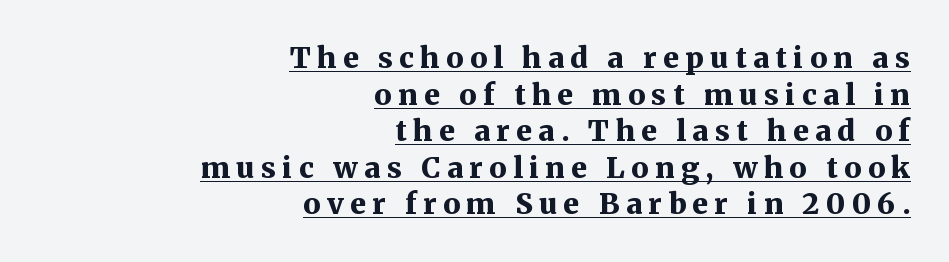
Typographic density is high because the face is bold. Is this a fixed-width face? No — the glyphs have proportional, varying widths. The rendered words wear a rule along their underside. This rendering widens character spacing well past its baseline value. This is roman type, the default non-slanted kind. Note: serifs present on the glyphs.
